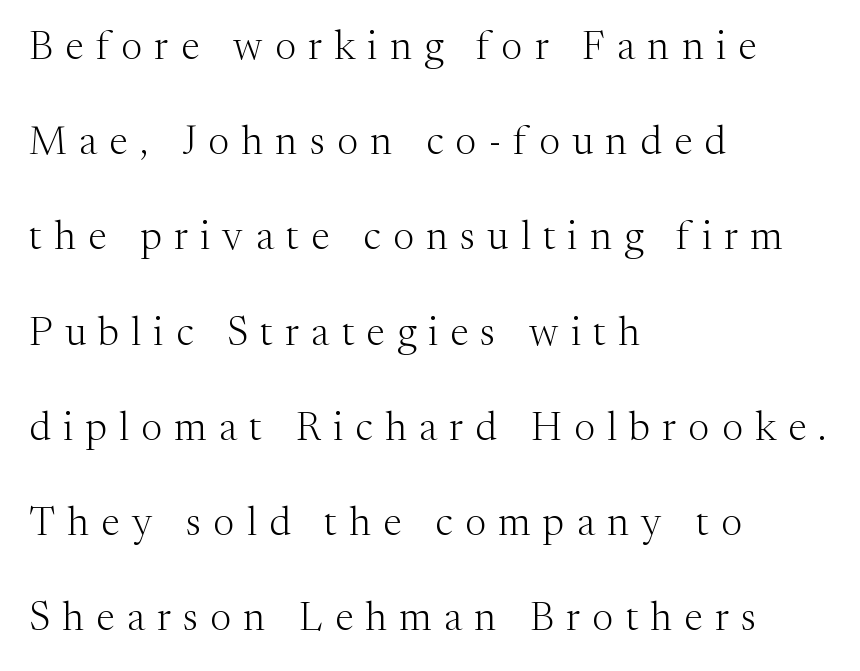
The image shows 40 px light serif type, upright; set left-aligned, loose line spacing (2.38x), unusually wide letter spacing (+0.31 em), not underlined; medium stroke contrast and a medium x-height.
